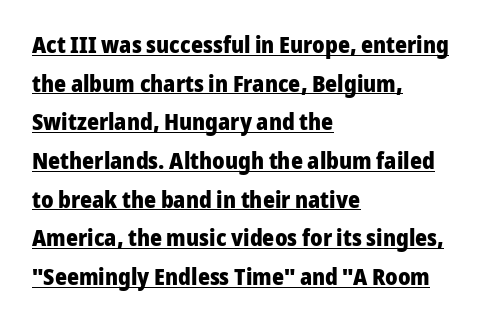
The lettering holds an erect, upright posture throughout. Is the type bold? Yes — the strokes are clearly thick and heavy. What's the leading like? Ordinary, nothing unusual. A classic flush-left, rag-right setting is used for this passage.
